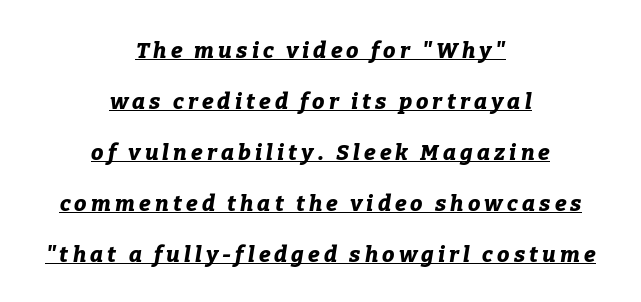
The image shows 22 px bold type, italic (leaning right); set centered, loose line spacing (2.32x), underlined.
